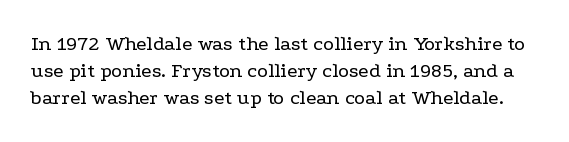
Q: Is the text bold? A: No.
Q: Is the text italic (slanted)? A: No, it is upright.
Q: Is the text underlined? A: No.
Q: Is the spacing between letters normal or unusually wide? A: Normal.
Q: Is the spacing between lines tight, normal or loose? A: Normal.
